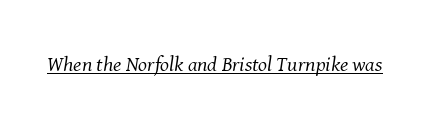
Q: Is the text bold? A: No.
Q: Is the text italic (slanted)? A: Yes, it leans right by about 8 degrees.
Q: Is the text underlined? A: Yes.
Q: Is the spacing between letters normal or unusually wide? A: Normal.
